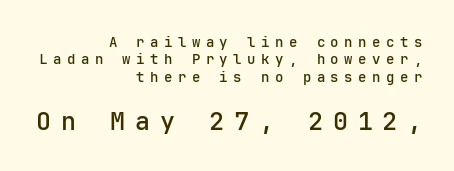
Q: Is the text italic (slanted)? A: No, it is upright.
Q: Is the text underlined? A: No.
Q: How is the paragraph aligned? A: Right-aligned.
Q: Is the spacing between letters normal or unusually wide? A: Unusually wide.
Q: Is the spacing between lines tight, normal or loose? A: Normal.
Q: Which block of text is set in a larger size, the first (top) or the second (bottom)? A: The second (bottom) one.
